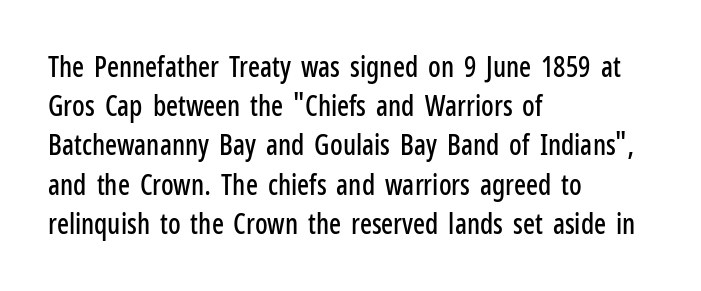
Unlike italic type, these characters show no tilt at all. These lines are rendered in a variable-pitch font. Does the leading feel generous? No, just average. Is the block centered? No — it sits flush against the left margin. Nobody drew a line under any word here.
